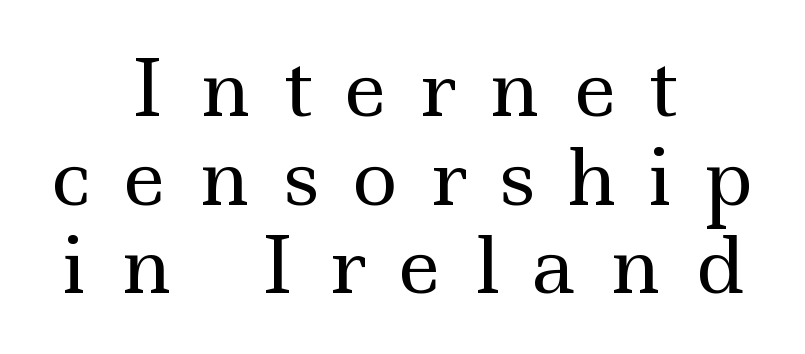
The image shows 77 px regular-weight, wide serif type, upright; set centered, tight line spacing (1.15x), unusually wide letter spacing (+0.42 em), not underlined; a small x-height.
